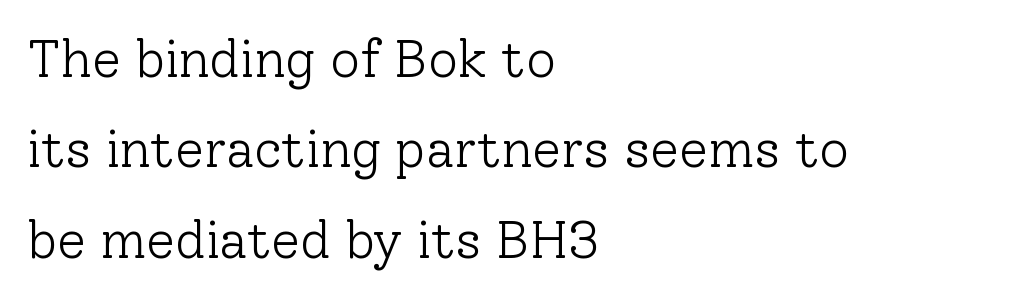
Note the varied advance widths — an 'i' is clearly narrower than an 'm'. Rendered with straight, roman letterforms. Teacher's note: observe the even left margin — that is flush-left alignment. Descenders hang freely into open space. Stroke mass is kept to a normal reading level or below.
